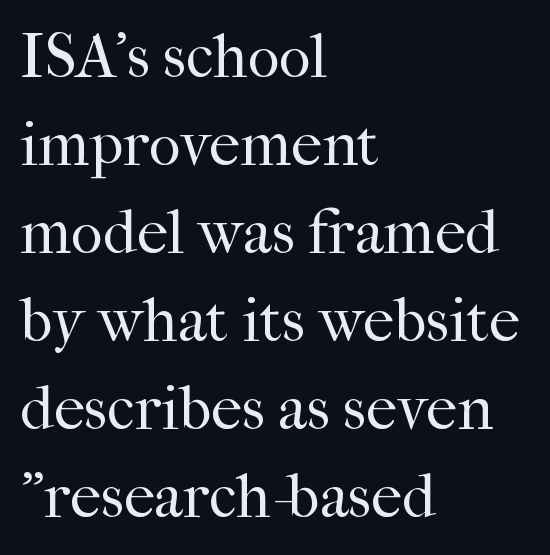
Q: Is the text bold? A: No.
Q: Is the text italic (slanted)? A: No, it is upright.
Q: Is the typeface a serif or a sans-serif typeface? A: Serif.
Q: Is the text underlined? A: No.
Q: How is the paragraph aligned? A: Left-aligned.
Q: Is the spacing between letters normal or unusually wide? A: Normal.
Q: Is the spacing between lines tight, normal or loose? A: Normal.
Q: Width (condensed, normal, or wide)? A: Normal.
Q: Stroke contrast? A: High.
Q: x-height? A: Medium.
Q: Monospaced? A: No.
